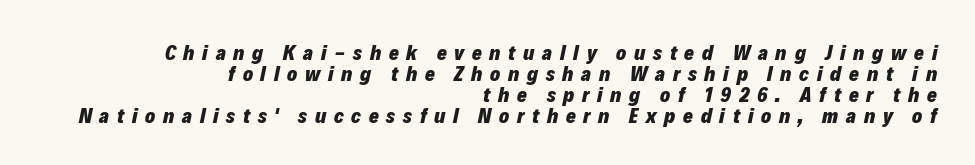
{"italic": "yes", "lean": "right", "slant_degrees": 12, "bold": "yes", "underline": "no", "align": "right", "line_spacing": "tight", "line_spacing_ratio": 1.0, "letter_spacing": "wide", "letter_spacing_em": 0.37, "glyph_px": 21}
